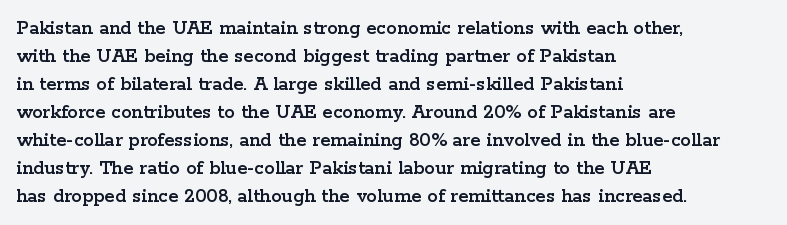
The image shows 21 px text type, upright; set left-aligned, normal line spacing (1.33x), normal letter spacing, not underlined.
